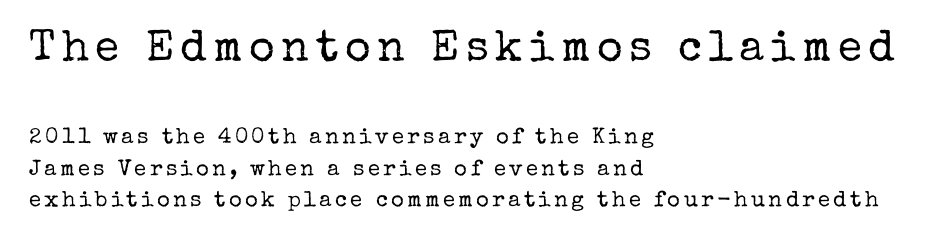
A roman cut, with each character standing at attention. Stroke thickness stays within the range of a standard reading face or lighter. Clear beneath every line of the passage. The face used here appears at its bigger size in the upper chunk. The characters display serif detailing at their extremities. The line-height multiplier appears to be the usual default.
